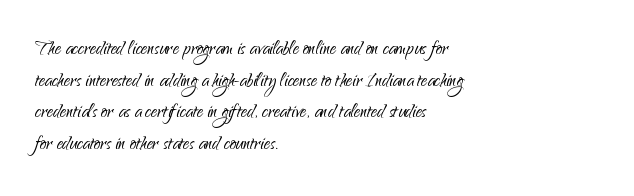
Q: Is the text bold? A: No.
Q: Is the text italic (slanted)? A: Yes.
Q: Is the text underlined? A: No.
Q: How is the paragraph aligned? A: Left-aligned.
Q: Is the spacing between letters normal or unusually wide? A: Normal.
Q: Is the spacing between lines tight, normal or loose? A: Normal.
